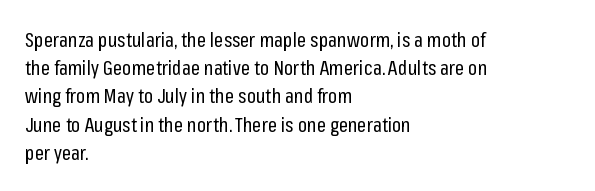
The image shows 20 px text type, upright; set left-aligned, normal line spacing (1.41x), normal letter spacing, not underlined.
